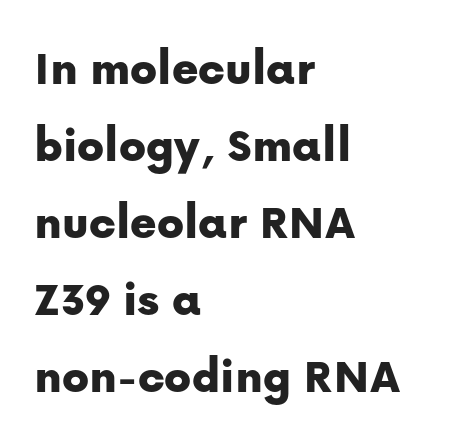
The image shows 50 px sans-serif type, upright; set left-aligned, normal line spacing (1.54x), normal letter spacing, not underlined; low stroke contrast and a medium x-height.
